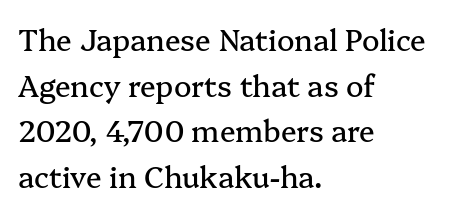
{"serif": "yes", "italic": "no", "width": "normal", "stroke_contrast": "medium", "x_height": "medium", "monospaced": "no", "underline": "no", "align": "left", "line_spacing": "normal", "line_spacing_ratio": 1.57, "letter_spacing": "normal", "letter_spacing_em": 0.0, "glyph_px": 29}
